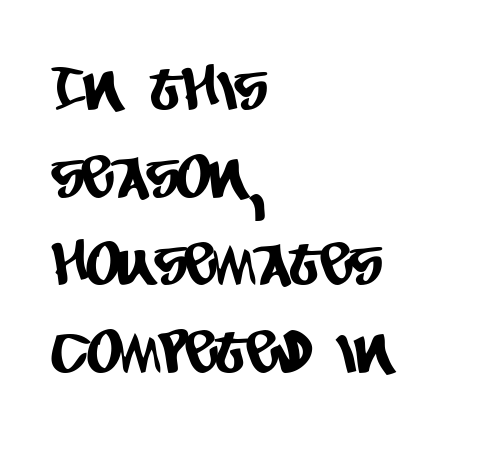
A sans-serif font was chosen for this passage. Normally led — the rows are evenly, conventionally spaced. Spacing verdict: proportional, widths tailored to each character. Caption: multi-line text, flush left, ragged right. Descender tails drop into unmarked territory.
